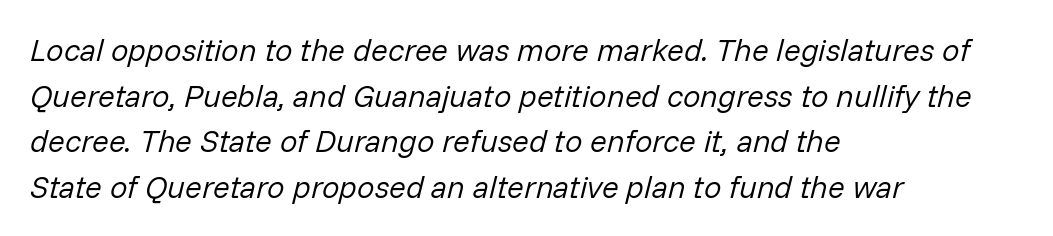
The paragraph shown leans on its left margin. The specimen omits any rule beneath the text block's lines. Note the varied advance widths — an 'i' is clearly narrower than an 'm'. There's an unmistakable incline to the writing here. Is this a heavy cut? Hardly; it is regular or lighter.
